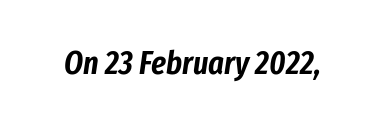
The letters are slanted; this is an italic face. This sample has the flowing, uneven cadence of proportional lettering. The space beneath each line is pristine and unruled. Inter-character spacing is left at the font's built-in metrics.
